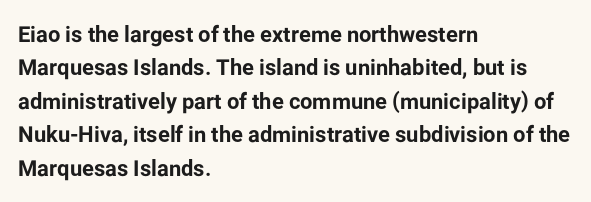
The image shows 22 px bold type, upright; set left-aligned, normal line spacing (1.52x), normal letter spacing, not underlined.
